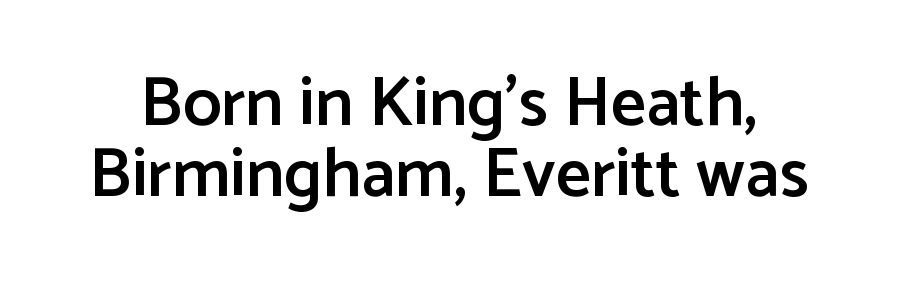
The image shows 69 px semibold sans-serif type, upright; set tight line spacing (1.03x), normal letter spacing, not underlined; low stroke contrast and a medium x-height.
